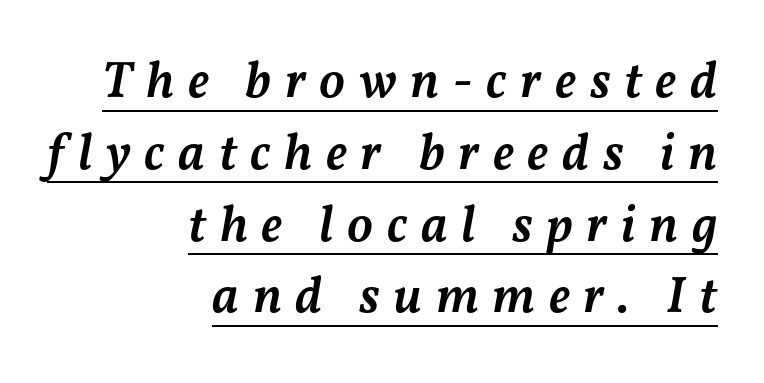
Q: Is the text bold? A: Semi-bold.
Q: Is the text italic (slanted)? A: Yes, it leans right by about 11 degrees.
Q: Is the text underlined? A: Yes.
Q: How is the paragraph aligned? A: Right-aligned.
Q: Is the spacing between letters normal or unusually wide? A: Unusually wide.
Q: Is the spacing between lines tight, normal or loose? A: Normal.
Q: Width (condensed, normal, or wide)? A: Normal.
Q: Stroke contrast? A: Medium.
Q: x-height? A: Medium.
Q: Monospaced? A: No.
